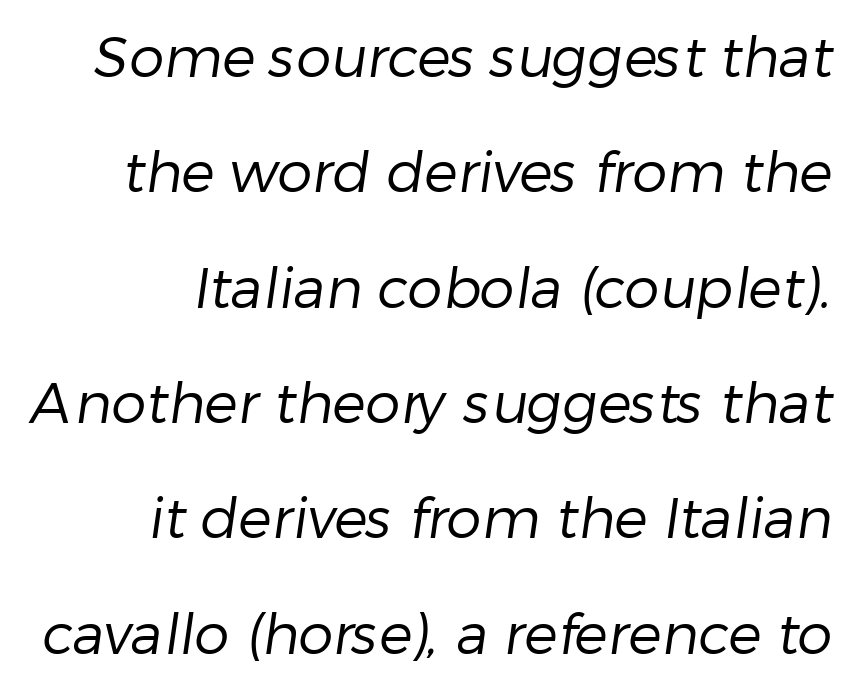
The image shows 56 px regular-weight sans-serif type; set loose line spacing (2.06x), normal letter spacing, not underlined; low stroke contrast and a medium x-height.
